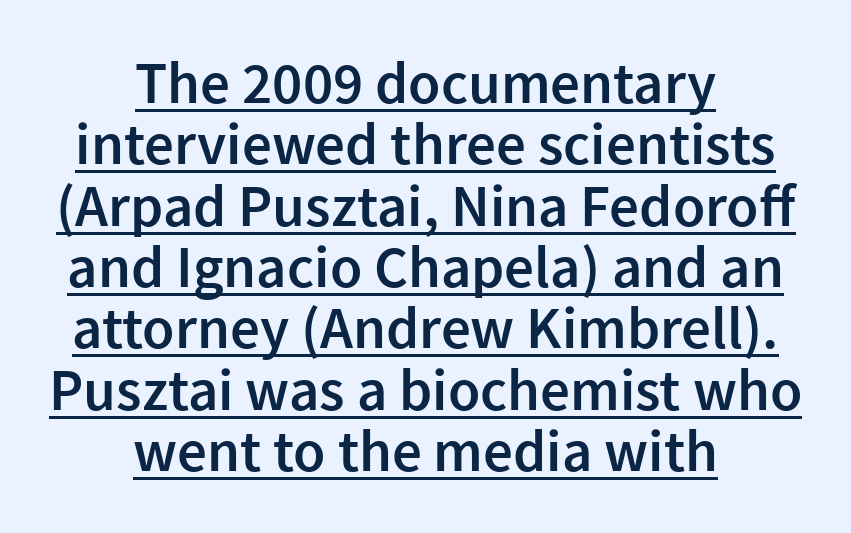
The image shows 59 px semibold sans-serif type, upright; set centered, tight line spacing (1.04x), normal letter spacing, underlined; low stroke contrast and a medium x-height.
